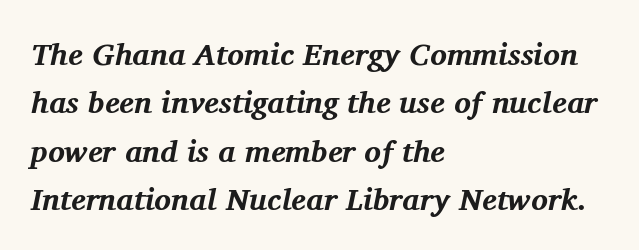
The passage shown is not underscored anywhere. Yep, those are serifs on the letters. How are the letters spaced? Ordinarily, with no added tracking. Compared with ordinary roman type, these characters are visibly tilted.
